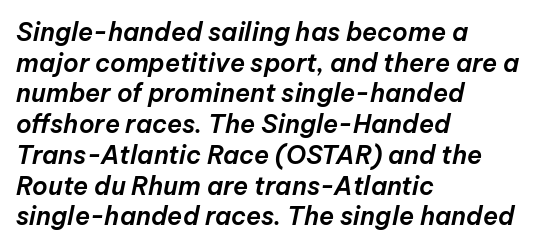
The image shows 25 px text type, italic (leaning right); set left-aligned, line spacing 1.23x, normal letter spacing, not underlined.
